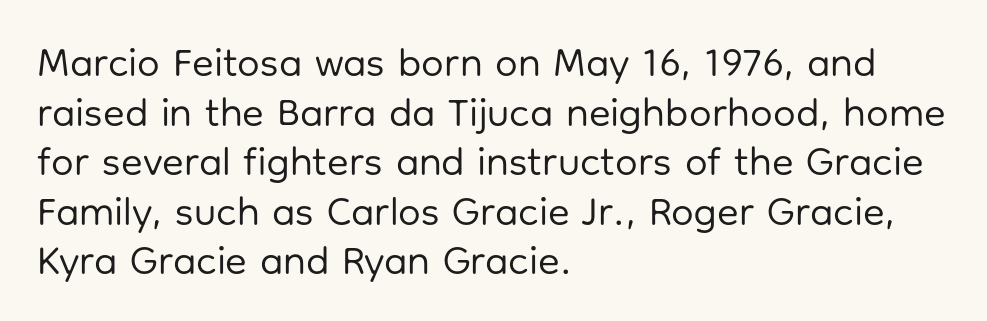
Q: Is the text bold? A: No.
Q: Is the text italic (slanted)? A: No, it is upright.
Q: Is the typeface a serif or a sans-serif typeface? A: Sans-serif.
Q: Is the text underlined? A: No.
Q: How is the paragraph aligned? A: Left-aligned.
Q: Is the spacing between letters normal or unusually wide? A: Normal.
Q: Width (condensed, normal, or wide)? A: Normal.
Q: Stroke contrast? A: Low.
Q: x-height? A: Medium.
Q: Monospaced? A: No.
